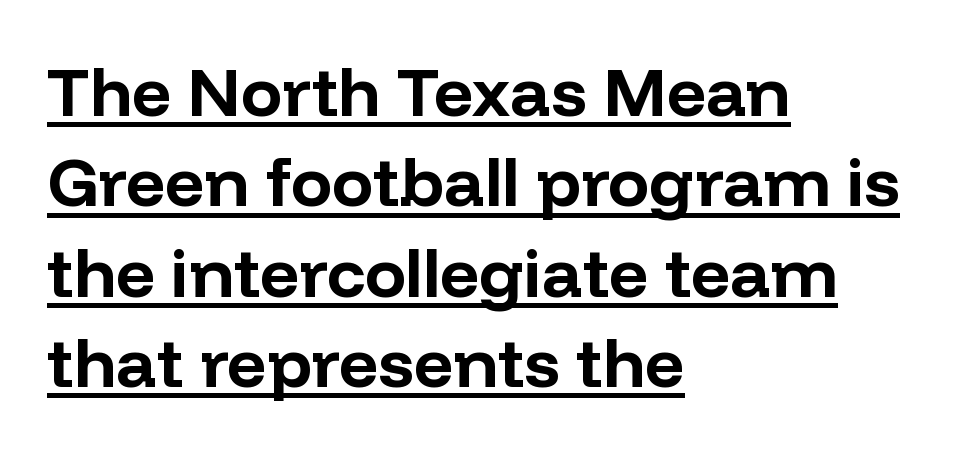
Q: Is the text bold? A: Yes.
Q: Is the text italic (slanted)? A: No, it is upright.
Q: Is the typeface a serif or a sans-serif typeface? A: Sans-serif.
Q: Is the text underlined? A: Yes.
Q: How is the paragraph aligned? A: Left-aligned.
Q: Is the spacing between letters normal or unusually wide? A: Normal.
Q: Is the spacing between lines tight, normal or loose? A: Normal.
Q: Width (condensed, normal, or wide)? A: Normal.
Q: Stroke contrast? A: Low.
Q: x-height? A: Medium.
Q: Monospaced? A: No.
